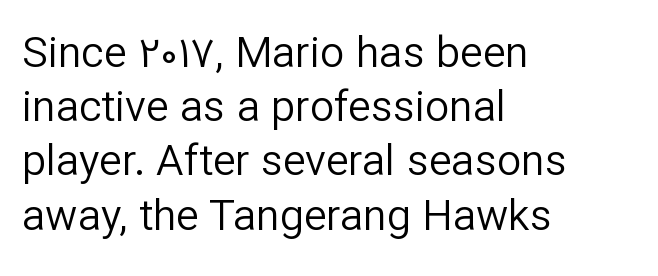
{"serif": "no", "italic": "no", "bold": "no", "weight": "regular", "width": "normal", "stroke_contrast": "low", "x_height": "medium", "monospaced": "no", "underline": "no", "align": "left", "line_spacing": "normal", "line_spacing_ratio": 1.26, "letter_spacing": "normal", "letter_spacing_em": 0.0, "glyph_px": 43}
